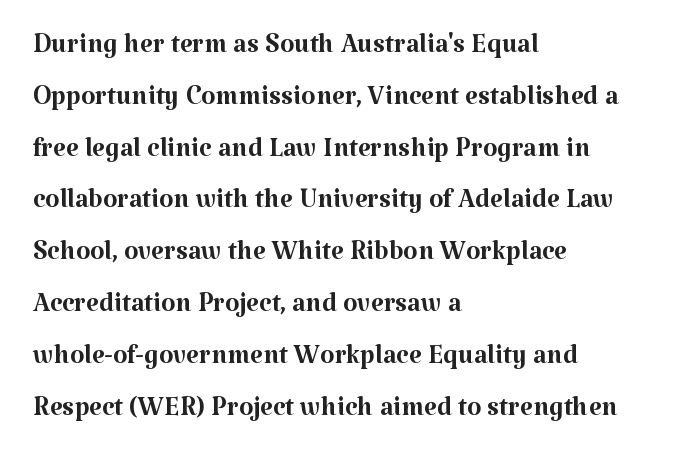
Q: Is the text bold? A: No.
Q: Is the text italic (slanted)? A: No, it is upright.
Q: Is the typeface a serif or a sans-serif typeface? A: Serif.
Q: Is the text underlined? A: No.
Q: How is the paragraph aligned? A: Left-aligned.
Q: Is the spacing between letters normal or unusually wide? A: Normal.
Q: Is the spacing between lines tight, normal or loose? A: Normal.
Q: Width (condensed, normal, or wide)? A: Normal.
Q: Stroke contrast? A: Medium.
Q: x-height? A: Medium.
Q: Monospaced? A: No.
